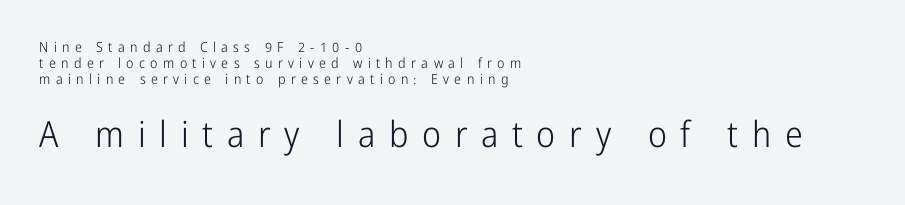
The image shows 36 px light, condensed sans-serif type, upright; set left-aligned, tight line spacing (1.13x), unusually wide letter spacing (+0.38 em), not underlined; the second (bottom) block is 2.57x larger; low stroke contrast and a medium x-height.
